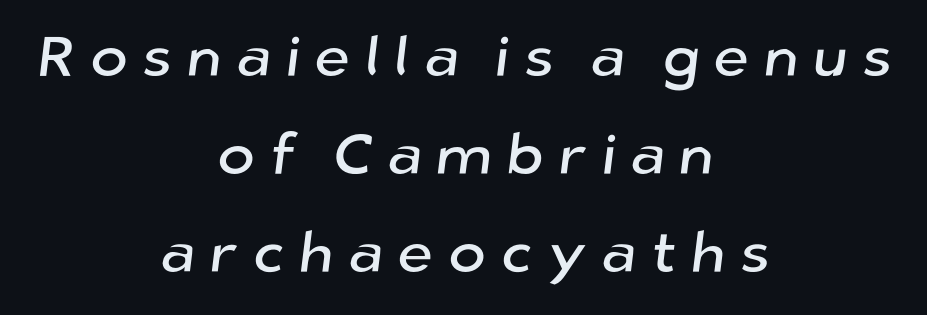
The image shows 57 px sans-serif type; set centered, line spacing 1.72x, unusually wide letter spacing (+0.25 em), not underlined; low stroke contrast and a medium x-height.
